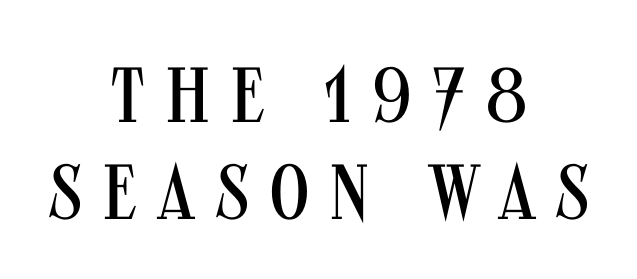
Each line is balanced around a shared central axis. These lines have a slow, spaced-out rhythm from letter to letter. Font category for this specimen: sans-serif. Tall strokes in this sample are plumb rather than angled. Heft: none added — not bold.
